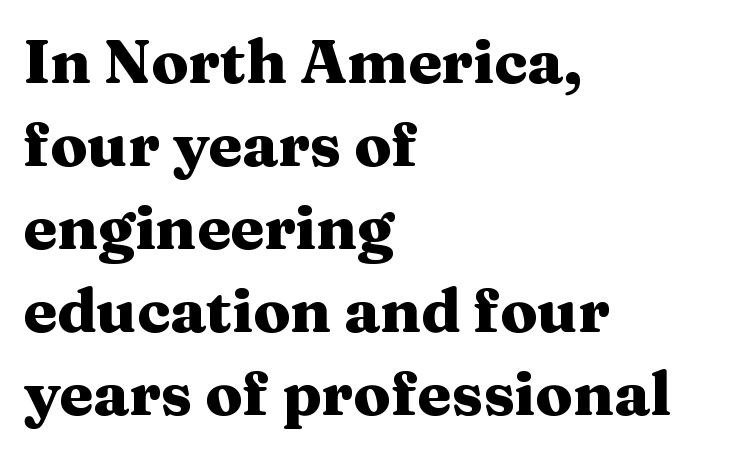
The image shows 61 px heavy, wide serif type, upright; set left-aligned, normal line spacing (1.36x), normal letter spacing, not underlined; medium stroke contrast and a medium x-height.
